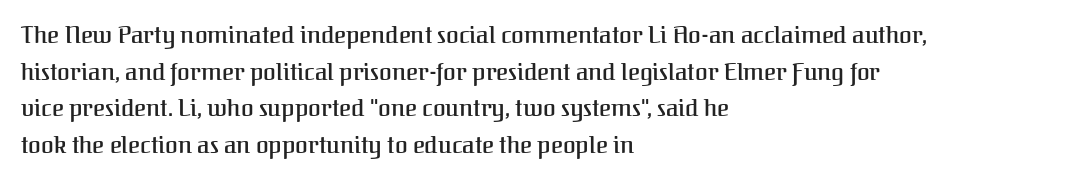
The image shows 23 px text type, upright; set left-aligned, normal line spacing (1.59x), normal letter spacing, not underlined.
